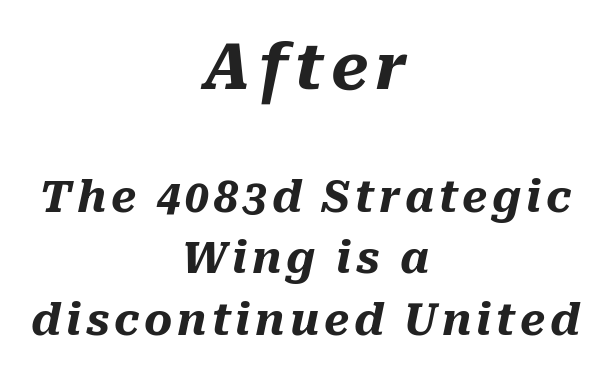
You can tell it's italic because the verticals aren't actually vertical. Just letters on the line, the space beneath them empty. Notice how the passage keeps no hard edge, just a central spine. The rendering shrinks the type as you move from the upper chunk to the lower. These lines carry a lot of weight — the face is fully bold. Here the designer chose a conventional face with non-uniform glyph widths.
